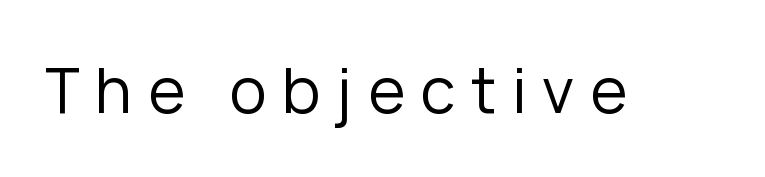
{"serif": "no", "italic": "no", "bold": "no", "weight": "regular", "width": "normal", "stroke_contrast": "low", "x_height": "medium", "monospaced": "no", "underline": "no", "letter_spacing": "wide", "letter_spacing_em": 0.25, "glyph_px": 63}
